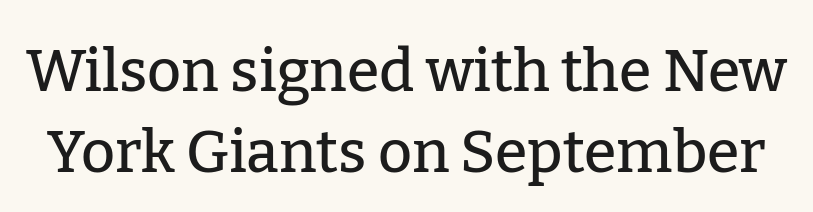
Spacing verdict: proportional, widths tailored to each character. Notice how descenders clear the ascenders below comfortably — that's standard leading. Little horizontal feet cap the strokes, marking this as serif type. Nobody drew a line under any word here. Style check: upright.
